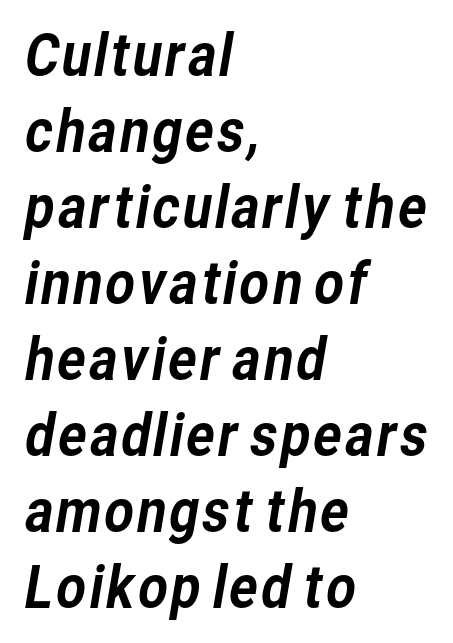
The image shows 58 px sans-serif type; set left-aligned, normal line spacing (1.31x), normal letter spacing, not underlined; low stroke contrast and a medium x-height.
